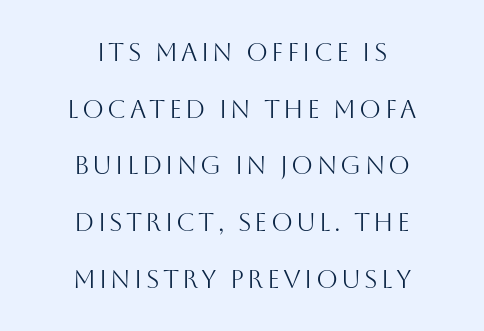
Q: Is the text bold? A: No.
Q: Is the text italic (slanted)? A: No, it is upright.
Q: Is the text underlined? A: No.
Q: How is the paragraph aligned? A: Centered.
Q: Is the spacing between lines tight, normal or loose? A: Loose.
